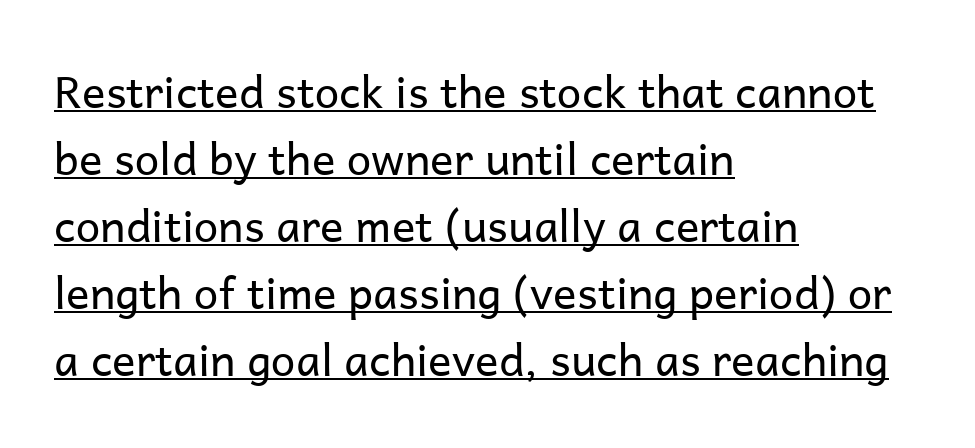
Q: Is the text bold? A: No.
Q: Is the text italic (slanted)? A: No, it is upright.
Q: Is the typeface a serif or a sans-serif typeface? A: Sans-serif.
Q: Is the text underlined? A: Yes.
Q: How is the paragraph aligned? A: Left-aligned.
Q: Is the spacing between letters normal or unusually wide? A: Normal.
Q: Is the spacing between lines tight, normal or loose? A: Normal.
Q: Width (condensed, normal, or wide)? A: Normal.
Q: Stroke contrast? A: Low.
Q: x-height? A: Medium.
Q: Monospaced? A: No.
